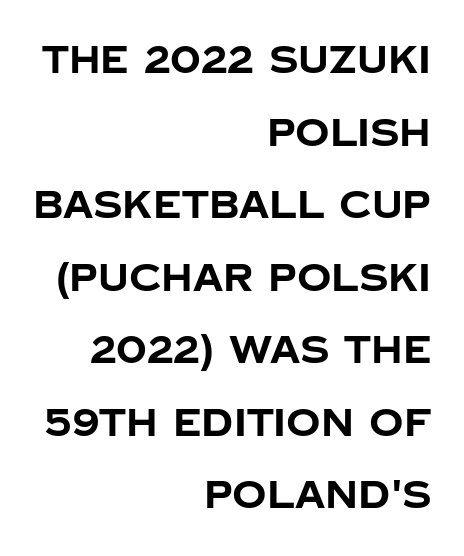
The image shows 38 px bold sans-serif type, upright; set right-aligned, loose line spacing (1.91x), normal letter spacing, not underlined; low stroke contrast and a large x-height.
